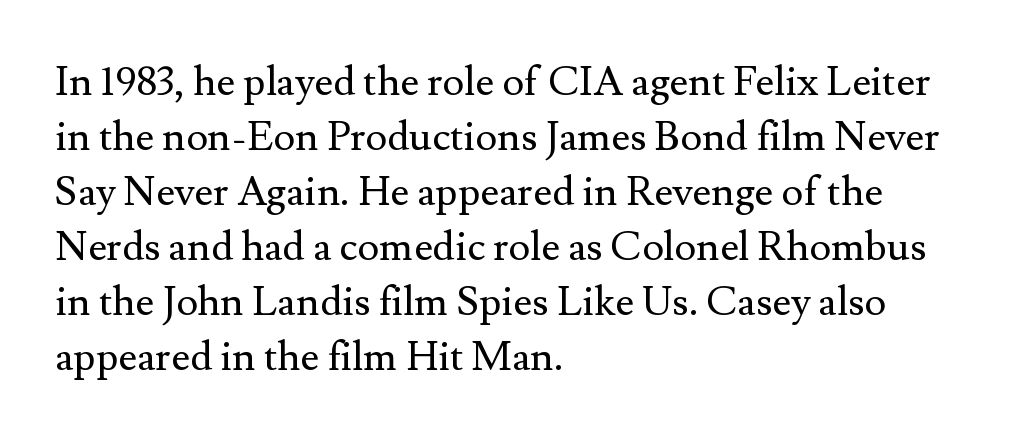
Q: Is the text bold? A: No.
Q: Is the text italic (slanted)? A: No, it is upright.
Q: Is the typeface a serif or a sans-serif typeface? A: Serif.
Q: Is the text underlined? A: No.
Q: How is the paragraph aligned? A: Left-aligned.
Q: Is the spacing between letters normal or unusually wide? A: Normal.
Q: Is the spacing between lines tight, normal or loose? A: Normal.
Q: Width (condensed, normal, or wide)? A: Normal.
Q: Stroke contrast? A: Medium.
Q: x-height? A: Small.
Q: Monospaced? A: No.
